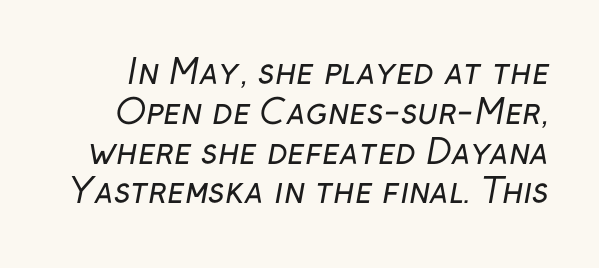
The image shows 34 px regular-weight sans-serif type; set line spacing 1.17x, normal letter spacing, not underlined; low stroke contrast and a medium x-height.
